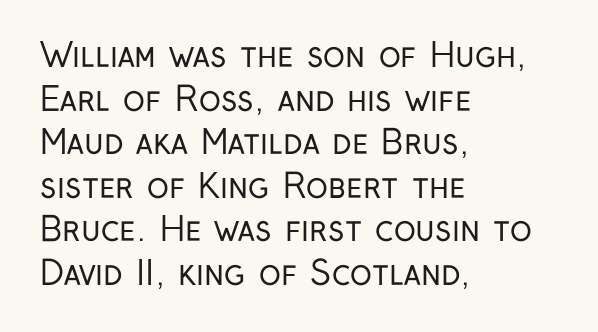
In terms of letterspacing, this is plain default setting. Successive baselines arrive at the customary interval. You could not count columns in this text — the font is proportionally spaced. This is the regular roman posture of the typeface. Unlike a traditional serif, this face leaves its strokes unadorned. Counters stay open thanks to moderate or lighter strokes.
